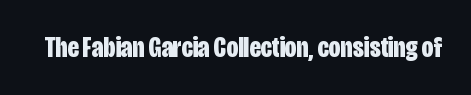
{"serif": "no", "italic": "no", "bold": "yes", "weight": "bold", "width": "condensed", "stroke_contrast": "low", "x_height": "large", "monospaced": "no", "underline": "no", "letter_spacing": "normal", "letter_spacing_em": 0.0, "glyph_px": 29}
